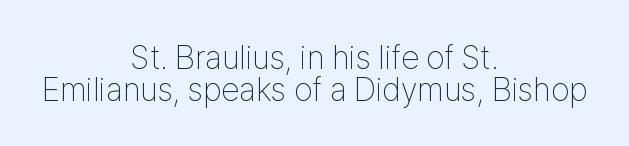
{"serif": "no", "italic": "no", "bold": "no", "weight": "thin", "width": "condensed", "stroke_contrast": "low", "x_height": "medium", "monospaced": "no", "underline": "no", "align": "center", "line_spacing": "tight", "line_spacing_ratio": 0.96, "letter_spacing": "normal", "letter_spacing_em": 0.0, "glyph_px": 33}
